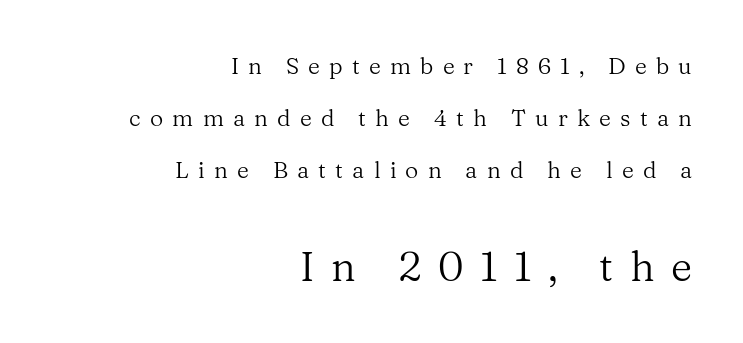
{"serif": "yes", "italic": "no", "bold": "no", "weight": "regular", "width": "normal", "stroke_contrast": "medium", "x_height": "medium", "monospaced": "no", "underline": "no", "align": "right", "line_spacing": "loose", "line_spacing_ratio": 2.26, "letter_spacing": "wide", "letter_spacing_em": 0.4, "larger_block": "second", "size_ratio": 1.78, "glyph_px": 41}
